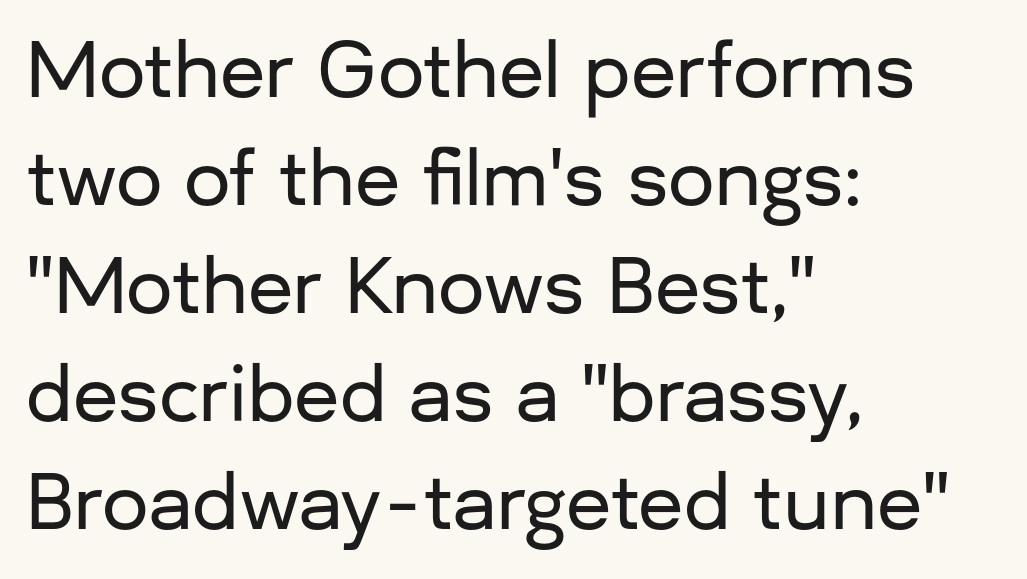
The image shows 74 px sans-serif type, upright; set left-aligned, normal line spacing (1.46x), normal letter spacing, not underlined; low stroke contrast and a medium x-height.
